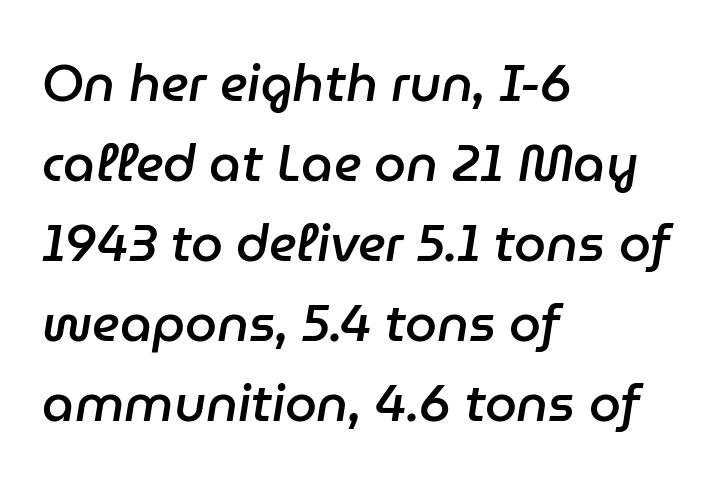
This sample has the flowing, uneven cadence of proportional lettering. The compositor pushed each line to the left boundary. Set as a demibold, roughly 600 on the weight scale. Normally led — the rows are evenly, conventionally spaced.
